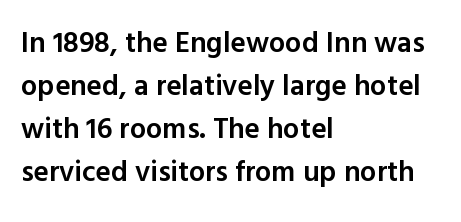
Proportional: the letters do not fall into vertical columns. It's the straight-up-and-down kind of type. A typesetter would call this leading conventional body-copy spacing. Are there feet on the stems? There aren't — it's a sans.
